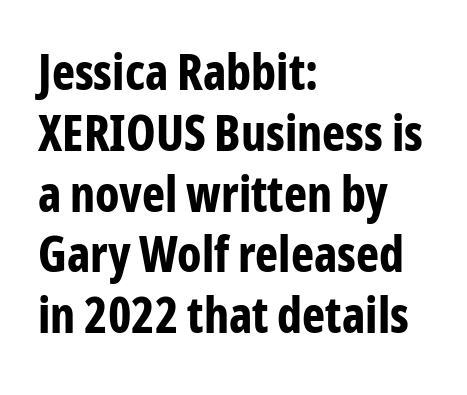
{"serif": "no", "italic": "no", "bold": "yes", "weight": "bold", "width": "condensed", "stroke_contrast": "low", "x_height": "medium", "monospaced": "no", "underline": "no", "align": "left", "line_spacing_ratio": 1.24, "letter_spacing": "normal", "letter_spacing_em": 0.0, "glyph_px": 49}
